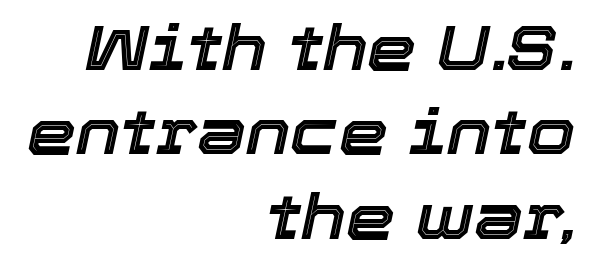
{"italic": "yes", "lean": "right", "slant_degrees": 12, "width": "normal", "x_height": "medium", "monospaced": "no", "underline": "no", "align": "right", "line_spacing": "normal", "line_spacing_ratio": 1.36, "letter_spacing": "normal", "letter_spacing_em": 0.0, "glyph_px": 62}
